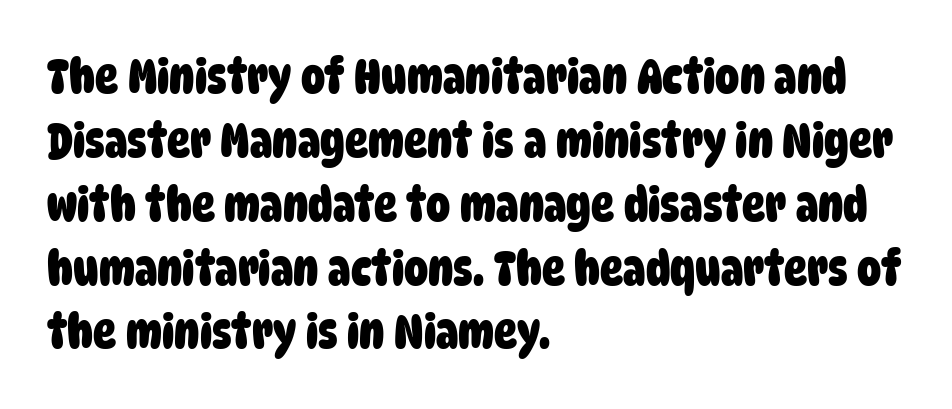
Q: Is the text bold? A: Yes.
Q: Is the typeface a serif or a sans-serif typeface? A: Sans-serif.
Q: Is the text underlined? A: No.
Q: How is the paragraph aligned? A: Left-aligned.
Q: Is the spacing between letters normal or unusually wide? A: Normal.
Q: Is the spacing between lines tight, normal or loose? A: Normal.
Q: Width (condensed, normal, or wide)? A: Condensed.
Q: Stroke contrast? A: Low.
Q: x-height? A: Large.
Q: Monospaced? A: No.
